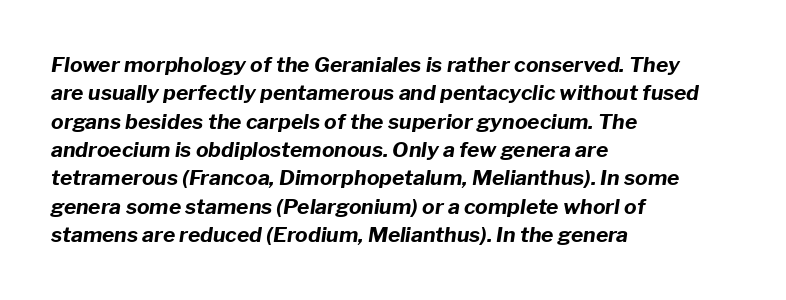
Q: Is the text bold? A: Yes.
Q: Is the text italic (slanted)? A: Yes, it leans right by about 8 degrees.
Q: Is the text underlined? A: No.
Q: How is the paragraph aligned? A: Left-aligned.
Q: Is the spacing between letters normal or unusually wide? A: Normal.
Q: Is the spacing between lines tight, normal or loose? A: Normal.
